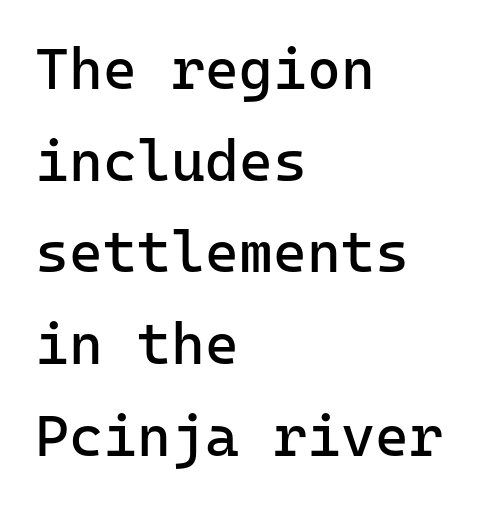
Q: Is the text bold? A: No.
Q: Is the text italic (slanted)? A: No, it is upright.
Q: Is the typeface a serif or a sans-serif typeface? A: Sans-serif.
Q: Is the text underlined? A: No.
Q: How is the paragraph aligned? A: Left-aligned.
Q: Is the spacing between letters normal or unusually wide? A: Normal.
Q: Is the spacing between lines tight, normal or loose? A: Normal.
Q: Width (condensed, normal, or wide)? A: Normal.
Q: Stroke contrast? A: Low.
Q: x-height? A: Medium.
Q: Monospaced? A: Yes.
